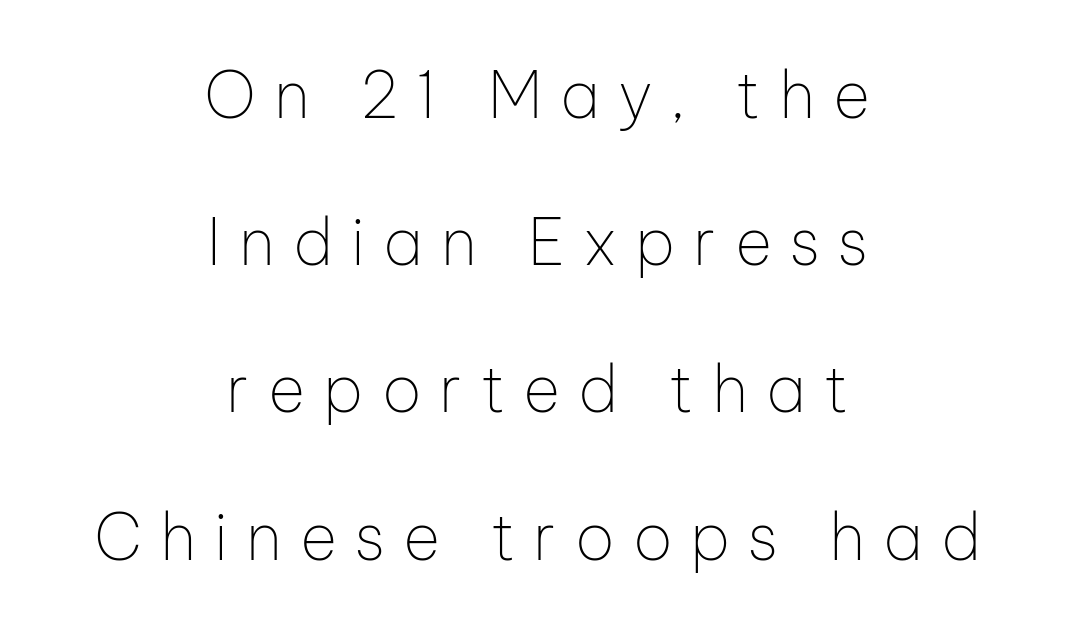
One-word summary of the alignment: center. The face used here is proportionally spaced, like ordinary book or web type. Observe the absence of serifs on each vertical stroke in this sample. Glance below the letters and you will spot only blank space. This reads as an unemphasized weight, regular at the heaviest.
